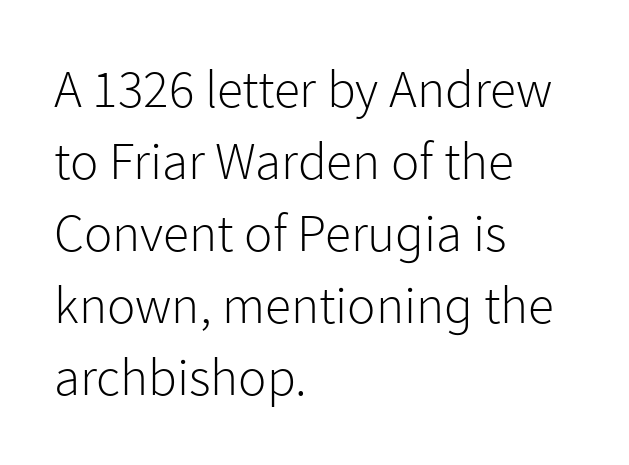
{"serif": "no", "italic": "no", "bold": "no", "weight": "light", "width": "normal", "stroke_contrast": "low", "x_height": "medium", "monospaced": "no", "underline": "no", "align": "left", "line_spacing": "normal", "line_spacing_ratio": 1.36, "letter_spacing": "normal", "letter_spacing_em": 0.0, "glyph_px": 53}
